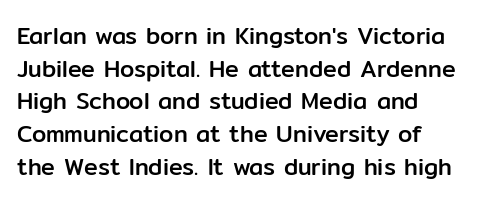
Q: Is the text italic (slanted)? A: No, it is upright.
Q: Is the text underlined? A: No.
Q: Is the spacing between letters normal or unusually wide? A: Normal.
Q: Is the spacing between lines tight, normal or loose? A: Normal.
